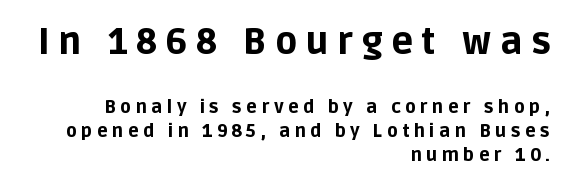
{"serif": "no", "italic": "no", "bold": "yes", "weight": "bold", "width": "normal", "stroke_contrast": "low", "x_height": "large", "monospaced": "no", "underline": "no", "align": "right", "line_spacing": "normal", "line_spacing_ratio": 1.32, "letter_spacing": "wide", "letter_spacing_em": 0.24, "larger_block": "first", "size_ratio": 2.0, "glyph_px": 36}
